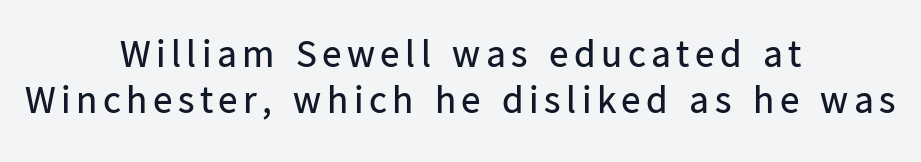
The image shows 39 px regular-weight sans-serif type, upright; set centered, line spacing 1.17x, not underlined; low stroke contrast and a medium x-height.
